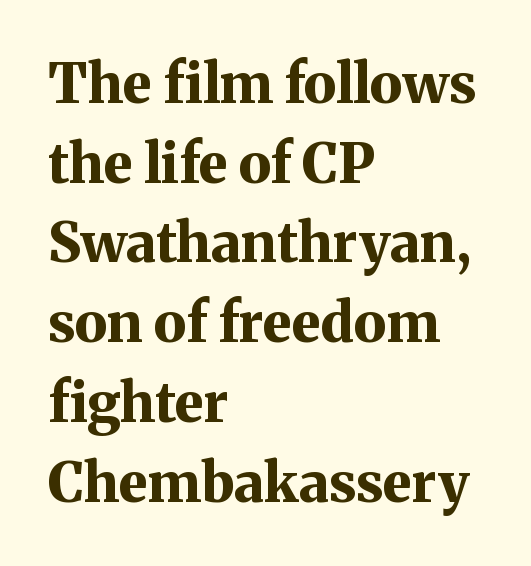
Just letters on the line, the space beneath them empty. Thick stems and heavy bowls — unmistakably bold. I'd call this a serif setting — the letters wear small feet. Default kerning and tracking; the words read as compact shapes.
